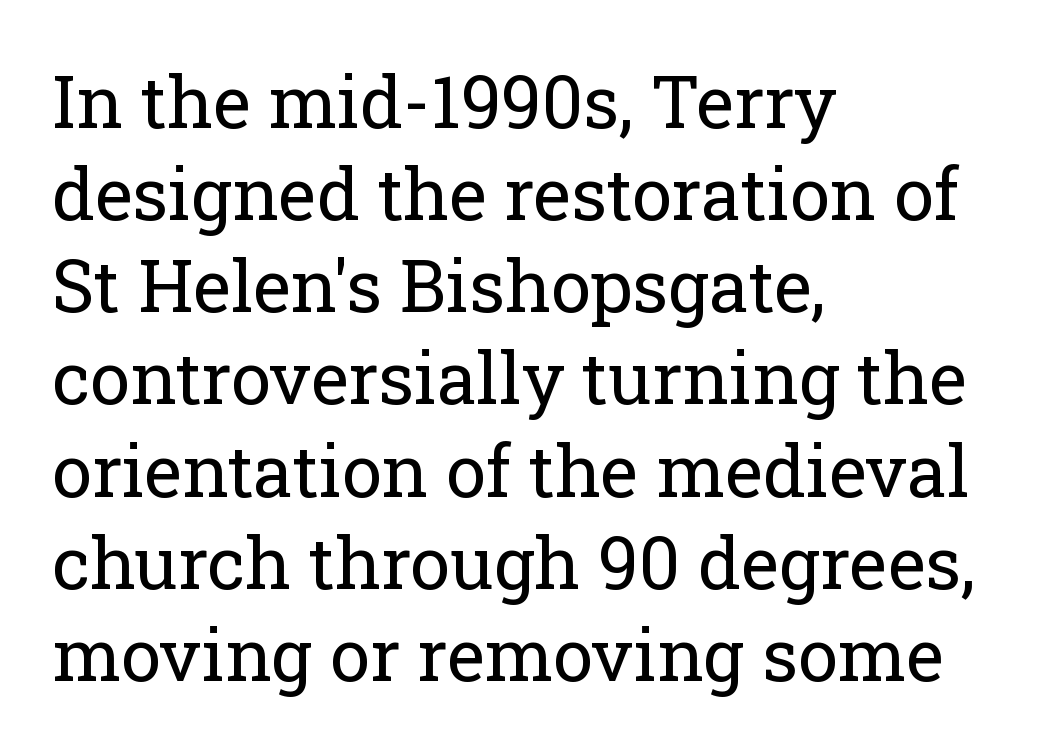
The image shows 72 px regular-weight serif type, upright; set left-aligned, normal line spacing (1.28x), normal letter spacing, not underlined; low stroke contrast and a medium x-height.
